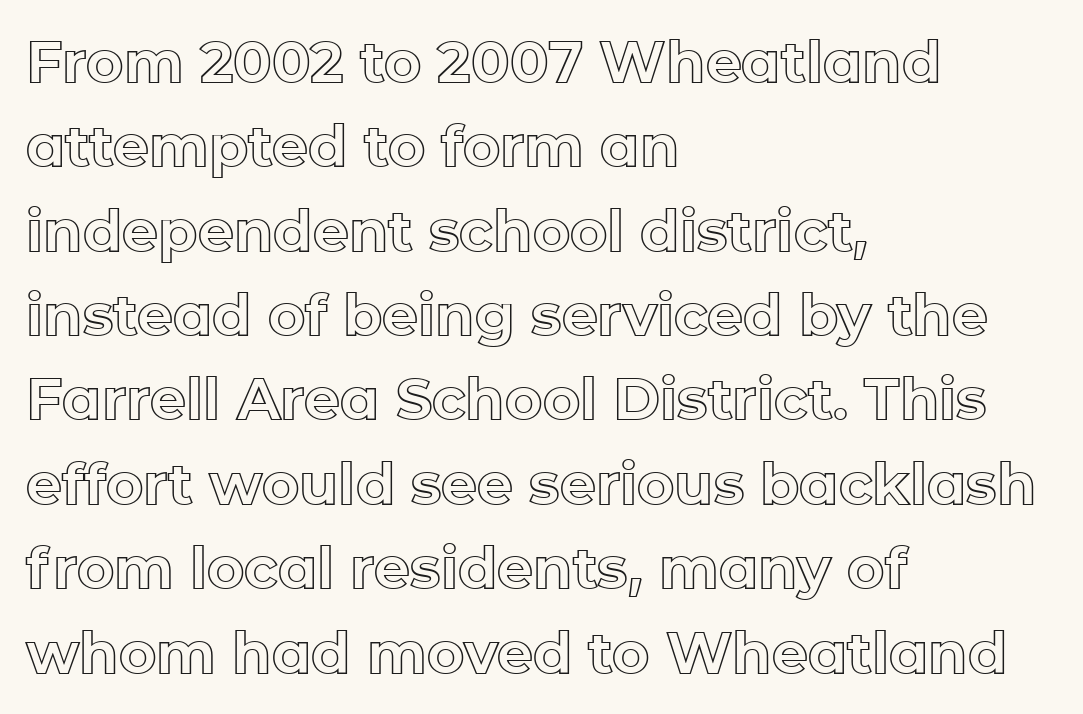
The image shows 57 px text type, upright; set left-aligned, normal line spacing (1.48x), normal letter spacing, not underlined; a medium x-height.
